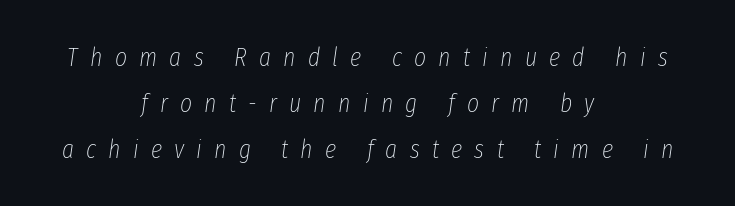
{"italic": "yes", "lean": "right", "slant_degrees": 8, "bold": "no", "underline": "no", "align": "center", "line_spacing_ratio": 1.76, "letter_spacing": "wide", "letter_spacing_em": 0.47, "glyph_px": 26}
